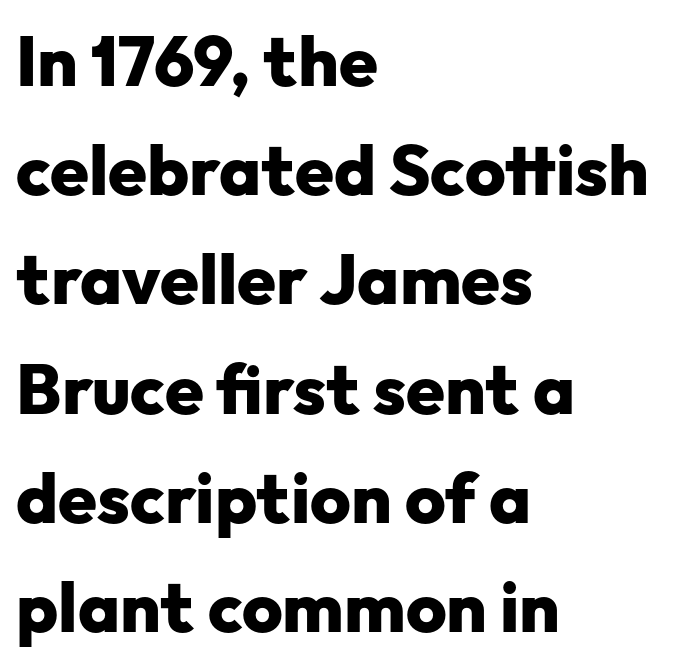
Q: Is the text bold? A: Yes.
Q: Is the text italic (slanted)? A: No, it is upright.
Q: Is the typeface a serif or a sans-serif typeface? A: Sans-serif.
Q: Is the text underlined? A: No.
Q: How is the paragraph aligned? A: Left-aligned.
Q: Is the spacing between letters normal or unusually wide? A: Normal.
Q: Is the spacing between lines tight, normal or loose? A: Normal.
Q: Width (condensed, normal, or wide)? A: Normal.
Q: Stroke contrast? A: Low.
Q: x-height? A: Medium.
Q: Monospaced? A: No.
